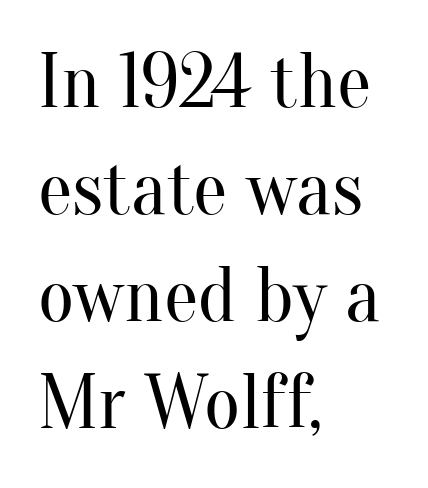
The image shows 77 px regular-weight serif type, upright; set left-aligned, normal line spacing (1.39x), normal letter spacing, not underlined; medium stroke contrast and a small x-height.
